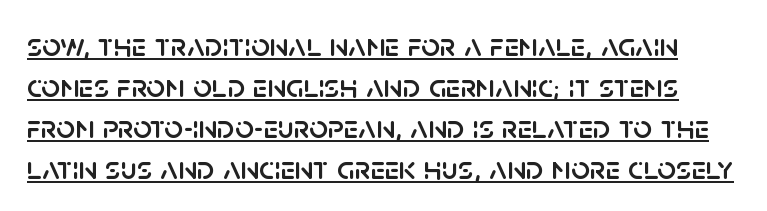
Unlike italic type, these characters show no tilt at all. The face used here appears with an underline applied. You could not count columns in this text — the font is proportionally spaced. Serif or sans? Sans — the stroke terminals are bare. The gaps between neighbouring characters are ordinary and unremarkable.
